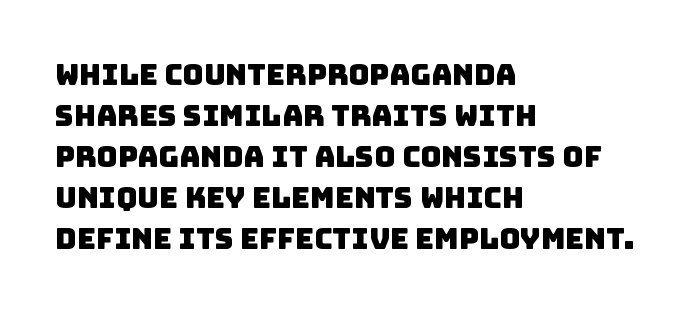
Q: Is the typeface a serif or a sans-serif typeface? A: Sans-serif.
Q: Is the text underlined? A: No.
Q: How is the paragraph aligned? A: Left-aligned.
Q: Is the spacing between letters normal or unusually wide? A: Normal.
Q: Is the spacing between lines tight, normal or loose? A: Normal.
Q: Width (condensed, normal, or wide)? A: Normal.
Q: Stroke contrast? A: Low.
Q: x-height? A: Large.
Q: Monospaced? A: No.
